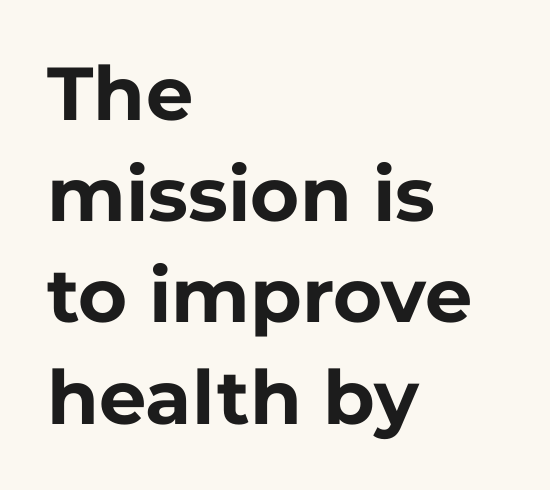
If you drew a line through each stem, it would be perfectly vertical. Varying glyph widths throughout — classic text-font behaviour. Caption: multi-line text, flush left, ragged right. How would I describe the line gaps? Plain and ordinary.
